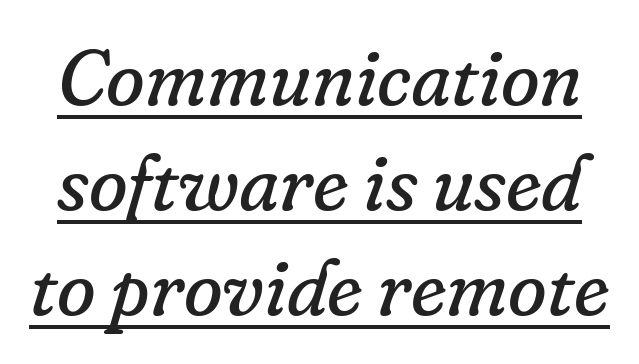
Q: Is the text bold? A: No.
Q: Is the text italic (slanted)? A: Yes, it leans right by about 16 degrees.
Q: Is the typeface a serif or a sans-serif typeface? A: Serif.
Q: Is the text underlined? A: Yes.
Q: Is the spacing between letters normal or unusually wide? A: Normal.
Q: Is the spacing between lines tight, normal or loose? A: Normal.
Q: Width (condensed, normal, or wide)? A: Normal.
Q: Stroke contrast? A: Low.
Q: x-height? A: Small.
Q: Monospaced? A: No.
